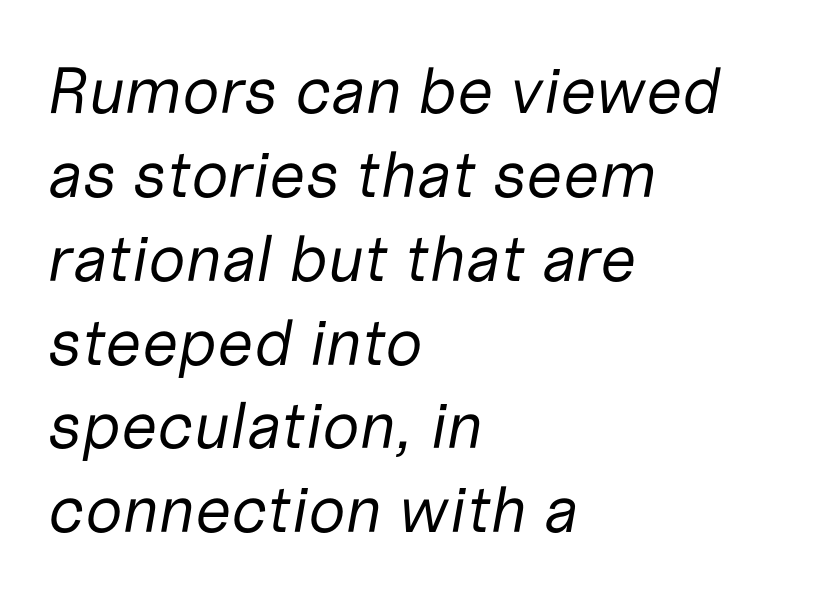
{"italic": "yes", "lean": "right", "slant_degrees": 10, "bold": "no", "weight": "regular", "width": "normal", "stroke_contrast": "low", "x_height": "medium", "monospaced": "no", "underline": "no", "align": "left", "line_spacing": "normal", "line_spacing_ratio": 1.29, "letter_spacing": "normal", "letter_spacing_em": 0.0, "glyph_px": 65}
